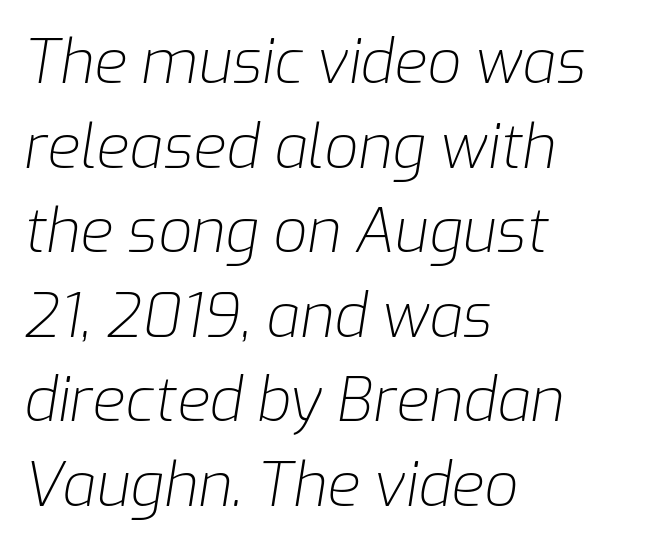
The passage shown is not underscored anywhere. Reading down the block, your eye returns to a fixed left position each line. Do the characters align in a grid? No, the font is proportional. The weight would be labelled regular, book, light, or lighter still.
